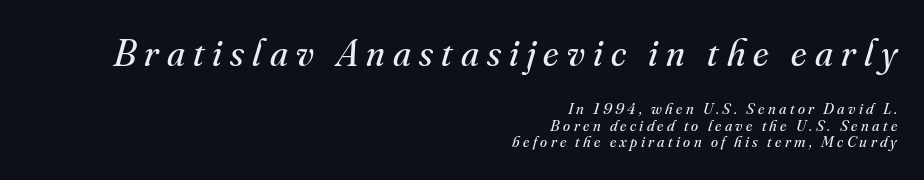
Q: Is the text bold? A: No.
Q: Is the text italic (slanted)? A: Yes, it leans right by about 16 degrees.
Q: Is the typeface a serif or a sans-serif typeface? A: Serif.
Q: Is the text underlined? A: No.
Q: How is the paragraph aligned? A: Right-aligned.
Q: Is the spacing between letters normal or unusually wide? A: Unusually wide.
Q: Is the spacing between lines tight, normal or loose? A: Tight.
Q: Which block of text is set in a larger size, the first (top) or the second (bottom)? A: The first (top) one.
Q: Width (condensed, normal, or wide)? A: Normal.
Q: Stroke contrast? A: Medium.
Q: x-height? A: Small.
Q: Monospaced? A: No.
